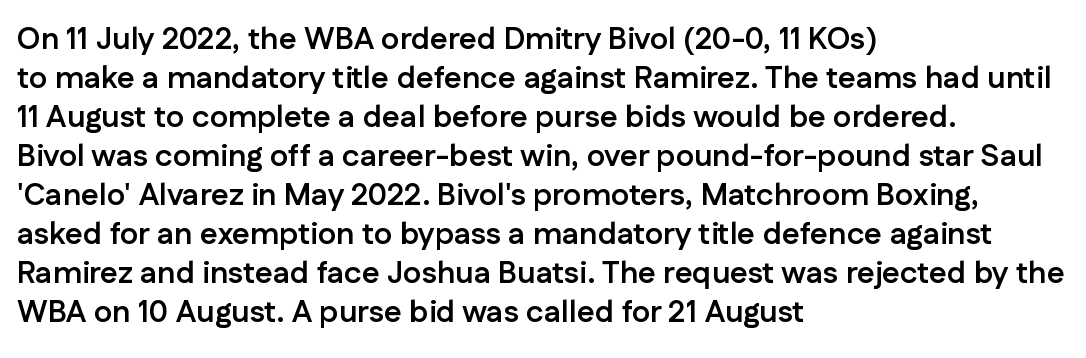
Q: Is the text bold? A: Yes.
Q: Is the text italic (slanted)? A: No, it is upright.
Q: Is the typeface a serif or a sans-serif typeface? A: Sans-serif.
Q: Is the text underlined? A: No.
Q: How is the paragraph aligned? A: Left-aligned.
Q: Is the spacing between letters normal or unusually wide? A: Normal.
Q: Is the spacing between lines tight, normal or loose? A: Normal.
Q: Width (condensed, normal, or wide)? A: Normal.
Q: Stroke contrast? A: Low.
Q: x-height? A: Medium.
Q: Monospaced? A: No.
